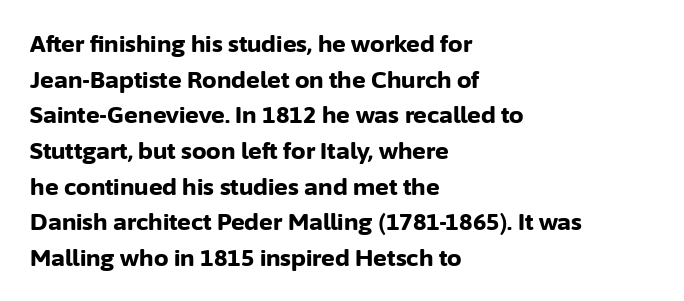
{"italic": "no", "bold": "yes", "underline": "no", "align": "left", "line_spacing": "normal", "line_spacing_ratio": 1.55, "letter_spacing": "normal", "letter_spacing_em": 0.0, "glyph_px": 23}
